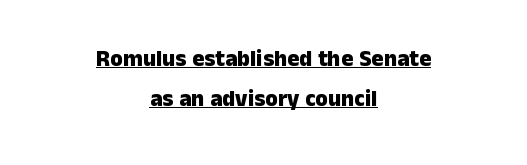
The paragraph has two soft edges and a firm central axis. The tracking reads as untouched default to a designer's eye. Italic? Not at all — the glyphs are vertical. The passage shown is underscored from start to finish.
